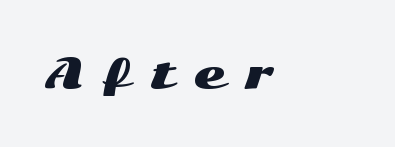
{"serif": "no", "width": "wide", "stroke_contrast": "medium", "x_height": "medium", "monospaced": "no", "underline": "no", "align": "left", "letter_spacing": "wide", "letter_spacing_em": 0.48, "glyph_px": 41}
